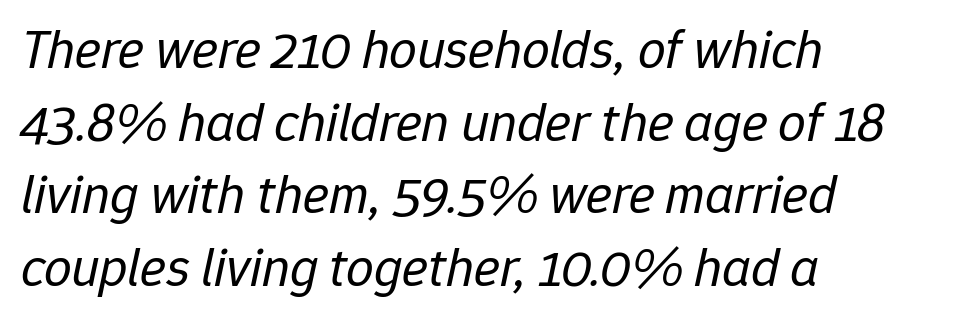
{"italic": "yes", "lean": "right", "slant_degrees": 12, "bold": "no", "weight": "regular", "width": "normal", "stroke_contrast": "low", "x_height": "medium", "monospaced": "no", "underline": "no", "align": "left", "line_spacing": "normal", "line_spacing_ratio": 1.32, "letter_spacing": "normal", "letter_spacing_em": 0.0, "glyph_px": 55}
